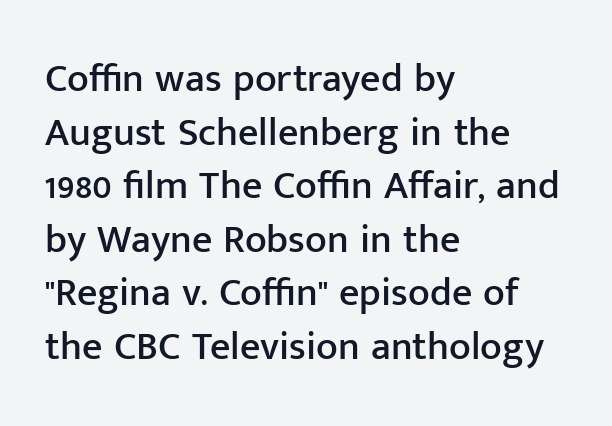
The image shows 40 px sans-serif type, upright; set left-aligned, normal line spacing (1.34x), normal letter spacing, not underlined; low stroke contrast and a medium x-height.
